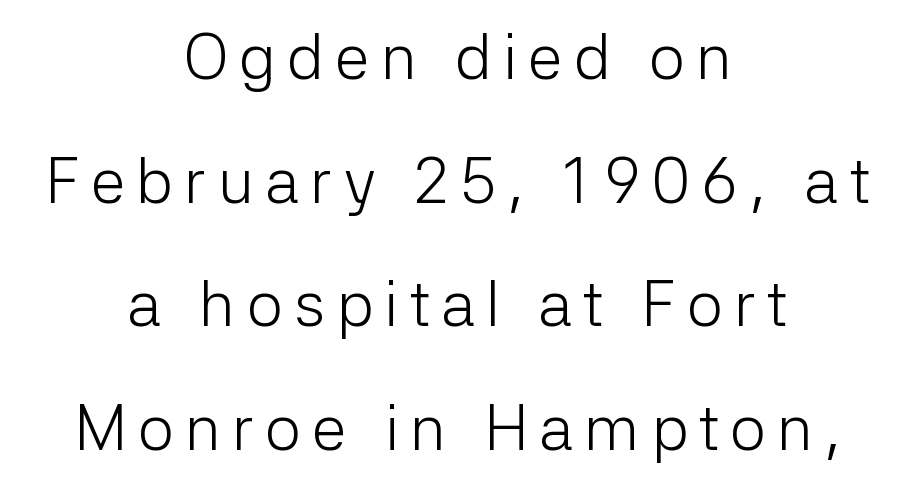
{"serif": "no", "italic": "no", "bold": "no", "weight": "light", "width": "normal", "stroke_contrast": "low", "x_height": "medium", "monospaced": "no", "underline": "no", "align": "center", "line_spacing": "loose", "line_spacing_ratio": 1.93, "glyph_px": 64}
